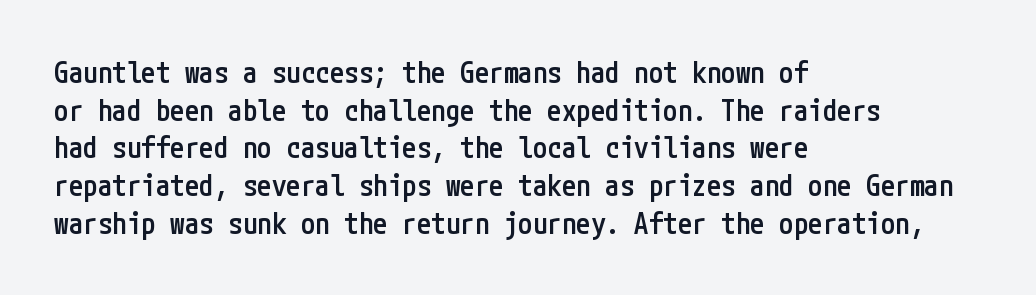
The image shows 29 px semibold, condensed sans-serif type, upright; set left-aligned, normal line spacing (1.3x), normal letter spacing, not underlined; low stroke contrast and a medium x-height.
